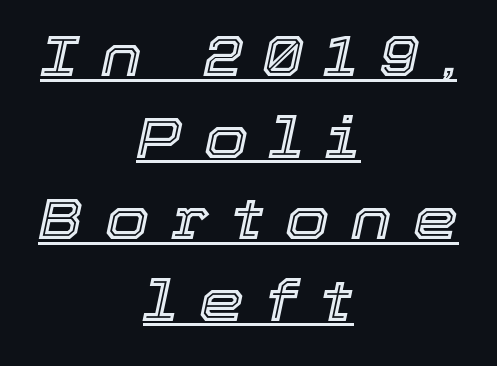
Q: Is the text italic (slanted)? A: Yes, it leans right by about 12 degrees.
Q: Is the text underlined? A: Yes.
Q: How is the paragraph aligned? A: Centered.
Q: Is the spacing between letters normal or unusually wide? A: Unusually wide.
Q: Is the spacing between lines tight, normal or loose? A: Normal.
Q: Width (condensed, normal, or wide)? A: Normal.
Q: x-height? A: Medium.
Q: Monospaced? A: No.
